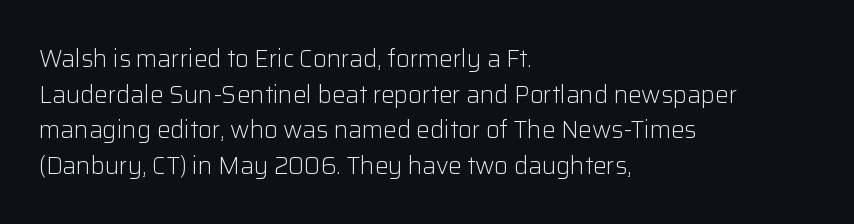
No italicization has been applied; the sample stays upright. Each line starts at the same left margin while the right side varies. Weight: regular or lighter. Compared with typical paragraphs, the rows here are spaced about the same. No extra tracking has been applied to these lines. Any mark beneath the type? The region is blank.
